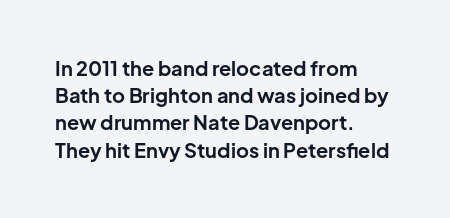
The image shows 20 px bold type, upright; set left-aligned, normal line spacing (1.36x), normal letter spacing, not underlined.
